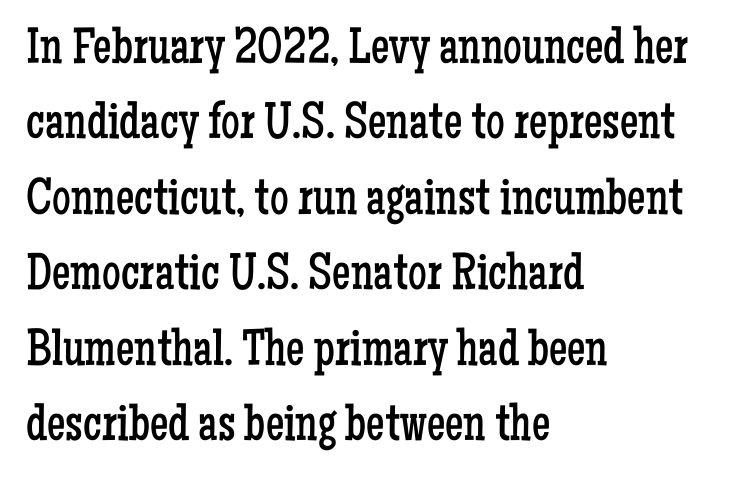
The image shows 52 px regular-weight, condensed serif type, upright; set left-aligned, normal line spacing (1.45x), normal letter spacing, not underlined; low stroke contrast and a medium x-height.
